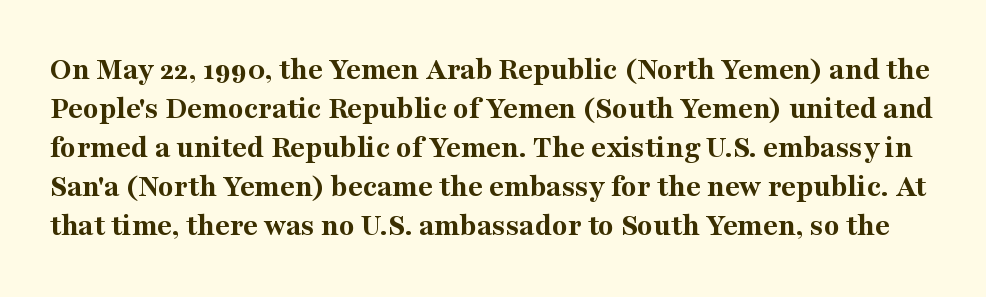
Yep, those are serifs on the letters. Nobody drew a line under any word here. Letter spacing: default. This sample has the flowing, uneven cadence of proportional lettering.
